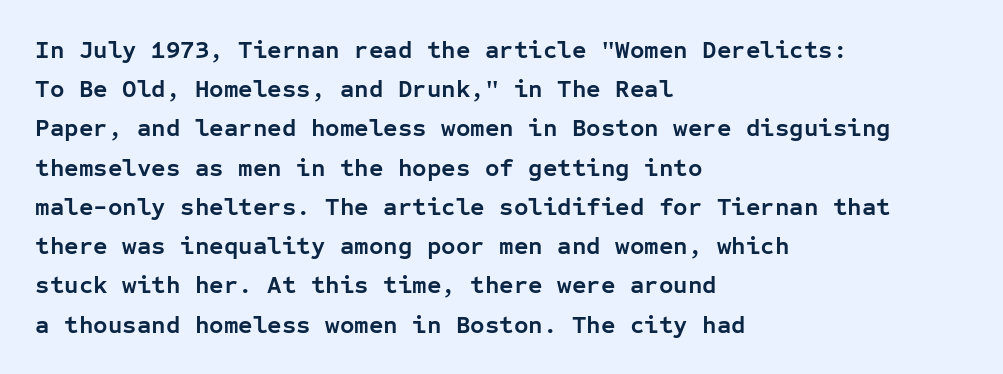
There is no visible air inserted between adjacent glyphs. This sample is left-justified, so line endings fall wherever the words run out. Normally led — the rows are evenly, conventionally spaced. The lettering holds an erect, upright posture throughout.
